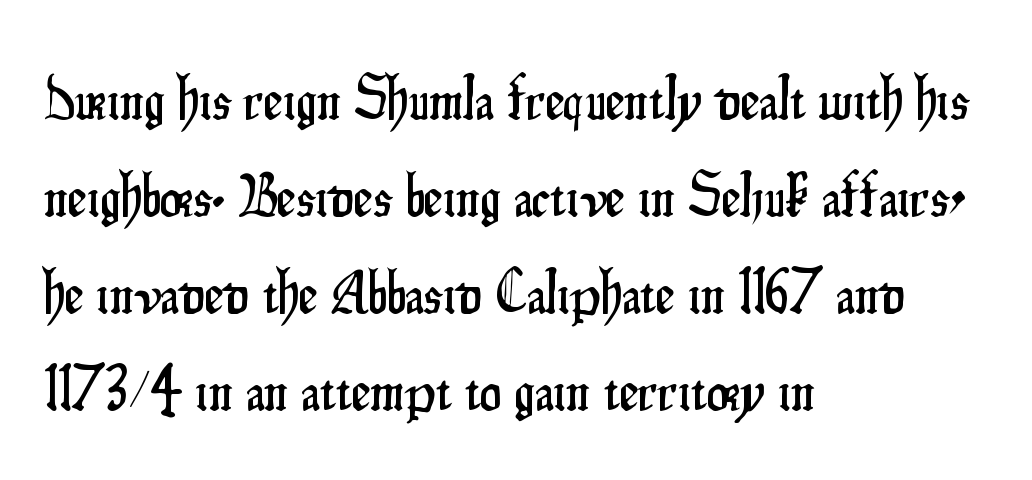
{"serif": "no", "italic": "no", "width": "condensed", "stroke_contrast": "low", "x_height": "small", "monospaced": "no", "underline": "no", "align": "left", "line_spacing": "normal", "line_spacing_ratio": 1.59, "letter_spacing": "normal", "letter_spacing_em": 0.0, "glyph_px": 61}
